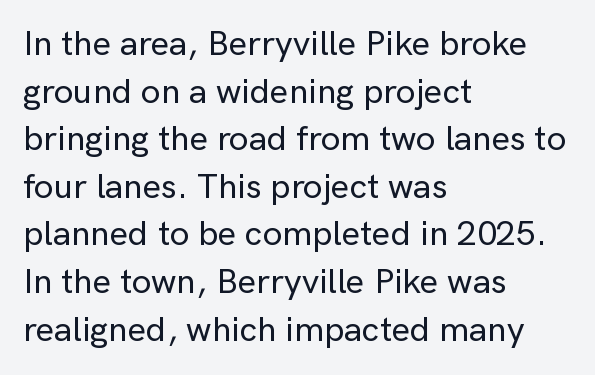
This rendering uses left alignment, leaving the right contour irregular. Varying glyph widths throughout — classic text-font behaviour. Students, note that the glyphs here touch the page at normal intervals. Designer's note — italics off, roman on. How would I describe the line gaps? Plain and ordinary. The strip under each line holds only bare page.
